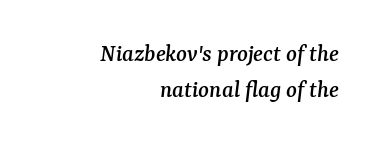
Horizontal alignment here is rightward, an uncommon choice for prose. Italic? Definitely — the glyphs are oblique. Reading down the column, the eye jumps a familiar distance to each next line. The gap between lines stays unmarked. Default kerning and tracking; the words read as compact shapes.
